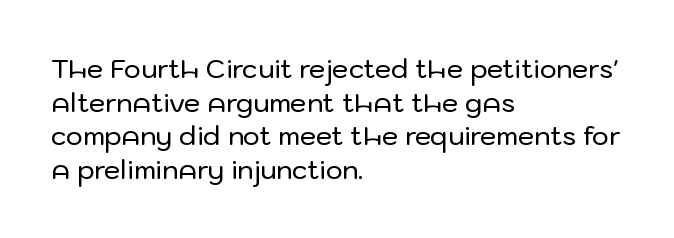
Q: Is the text italic (slanted)? A: No, it is upright.
Q: Is the text underlined? A: No.
Q: How is the paragraph aligned? A: Left-aligned.
Q: Is the spacing between letters normal or unusually wide? A: Normal.
Q: Is the spacing between lines tight, normal or loose? A: Normal.
